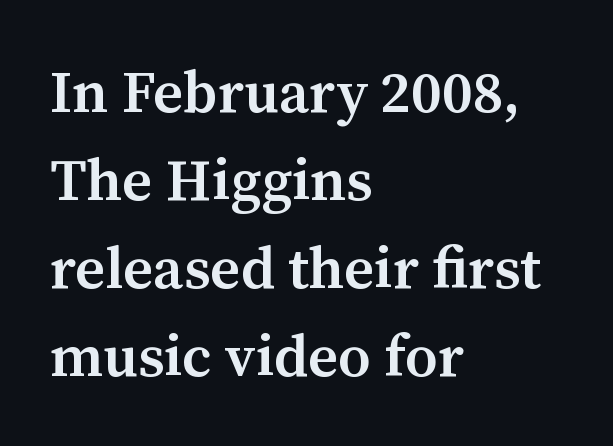
The image shows 59 px semibold serif type, upright; set left-aligned, normal line spacing (1.49x), normal letter spacing, not underlined; medium stroke contrast and a medium x-height.
